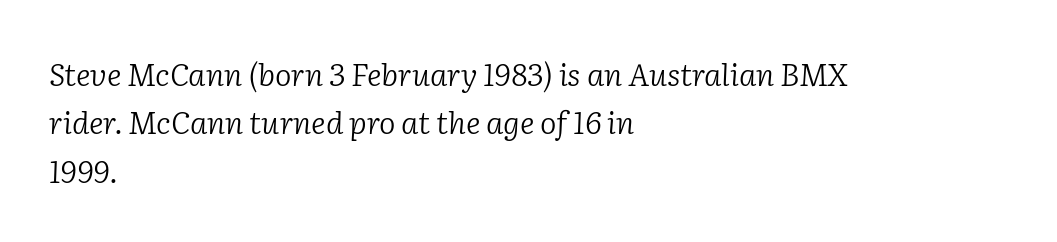
{"serif": "yes", "italic": "yes", "lean": "right", "slant_degrees": 2, "bold": "no", "weight": "light", "width": "normal", "stroke_contrast": "low", "x_height": "medium", "monospaced": "no", "underline": "no", "align": "left", "line_spacing": "normal", "line_spacing_ratio": 1.56, "letter_spacing": "normal", "letter_spacing_em": 0.0, "glyph_px": 31}
